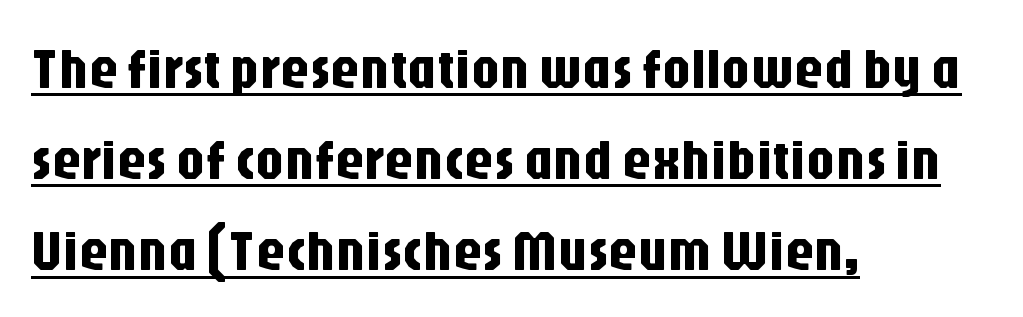
{"serif": "no", "italic": "no", "width": "condensed", "stroke_contrast": "low", "x_height": "large", "monospaced": "no", "underline": "yes", "align": "left", "line_spacing": "normal", "line_spacing_ratio": 1.6, "letter_spacing": "normal", "letter_spacing_em": 0.0, "glyph_px": 57}
